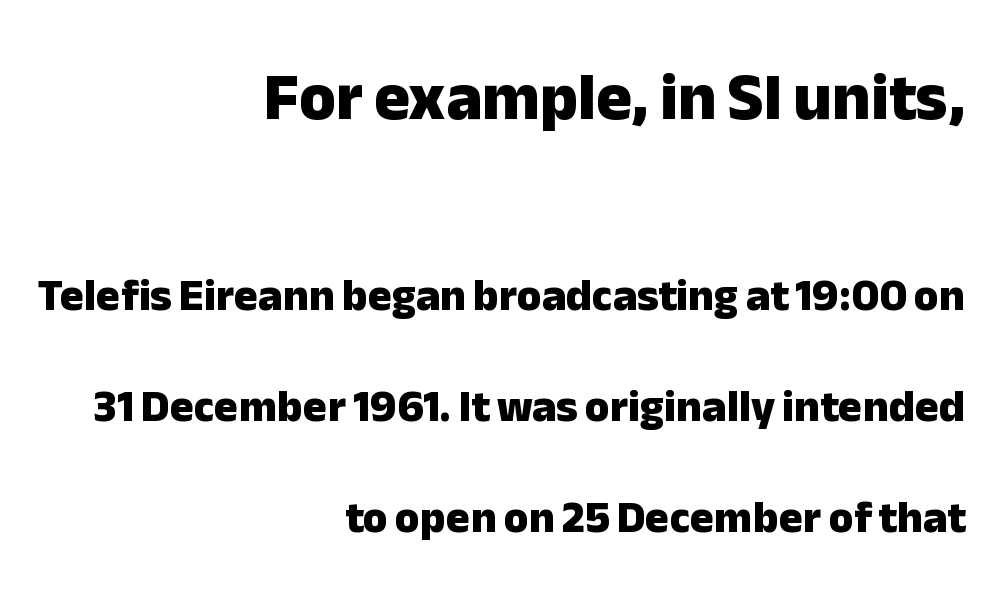
Q: Is the text bold? A: Yes.
Q: Is the text italic (slanted)? A: No, it is upright.
Q: Is the typeface a serif or a sans-serif typeface? A: Sans-serif.
Q: Is the text underlined? A: No.
Q: How is the paragraph aligned? A: Right-aligned.
Q: Is the spacing between letters normal or unusually wide? A: Normal.
Q: Is the spacing between lines tight, normal or loose? A: Loose.
Q: Which block of text is set in a larger size, the first (top) or the second (bottom)? A: The first (top) one.
Q: Width (condensed, normal, or wide)? A: Normal.
Q: Stroke contrast? A: Low.
Q: x-height? A: Medium.
Q: Monospaced? A: No.
